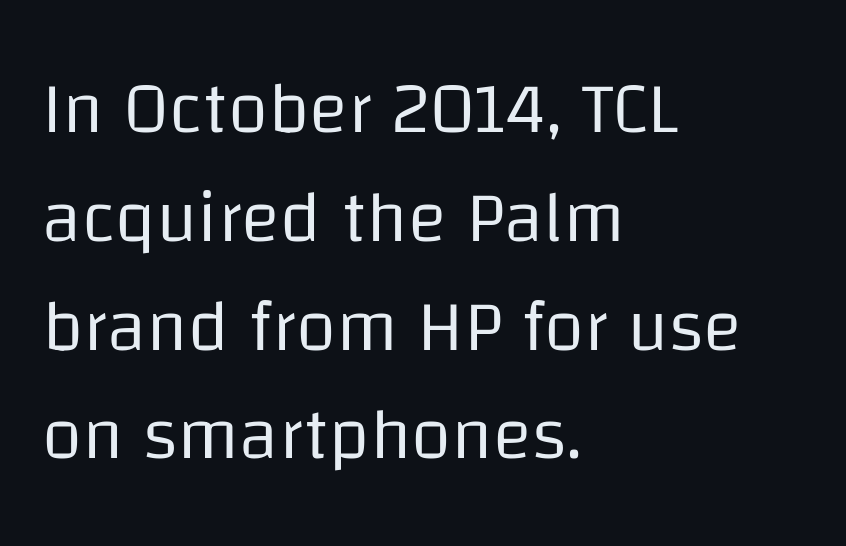
{"serif": "no", "italic": "no", "bold": "no", "weight": "regular", "width": "normal", "stroke_contrast": "low", "x_height": "large", "monospaced": "no", "underline": "no", "align": "left", "line_spacing": "normal", "line_spacing_ratio": 1.49, "letter_spacing": "normal", "letter_spacing_em": 0.0, "glyph_px": 73}
